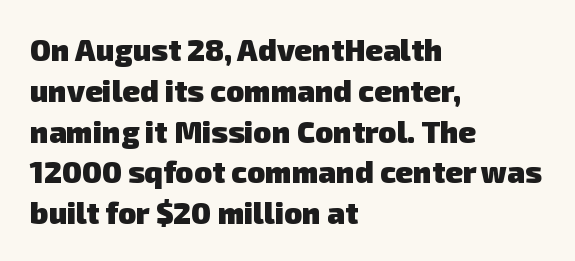
Q: Is the text bold? A: Yes.
Q: Is the typeface a serif or a sans-serif typeface? A: Sans-serif.
Q: Is the text underlined? A: No.
Q: How is the paragraph aligned? A: Left-aligned.
Q: Is the spacing between letters normal or unusually wide? A: Normal.
Q: Is the spacing between lines tight, normal or loose? A: Normal.
Q: Width (condensed, normal, or wide)? A: Normal.
Q: Stroke contrast? A: Low.
Q: x-height? A: Medium.
Q: Monospaced? A: No.
